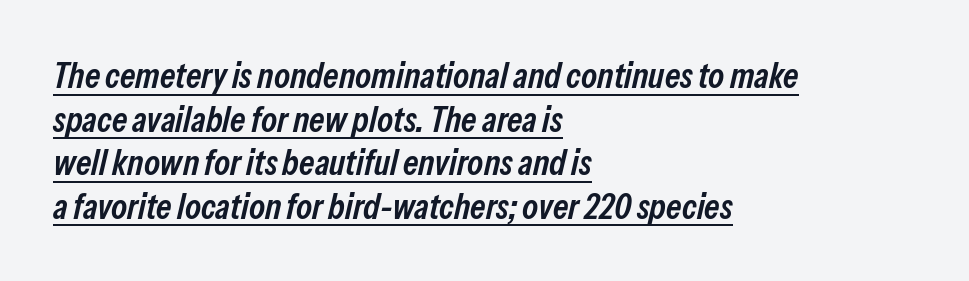
In terms of posture, this sample is oblique. A somewhat darkened texture: the type is semibold rather than bold. Underlining? Definitely there. Casual observation: everything's shoved over to the left. The type is set solid horizontally, with unmodified tracking.
